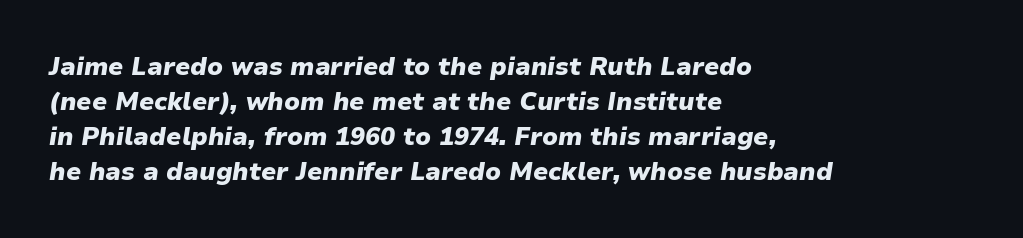
I'd describe the lettering as bold — thick and assertive. The horizontal fit of the characters is conventional and even. The paragraph has a hard left edge and a soft right edge. Quick note: underline off.
